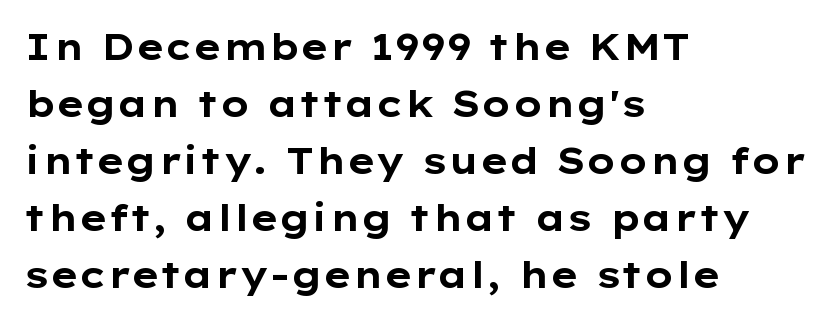
{"serif": "no", "italic": "no", "bold": "yes", "weight": "bold", "width": "wide", "stroke_contrast": "low", "x_height": "medium", "monospaced": "no", "underline": "no", "align": "left", "line_spacing": "normal", "line_spacing_ratio": 1.58, "letter_spacing": "normal", "letter_spacing_em": 0.0, "glyph_px": 36}
